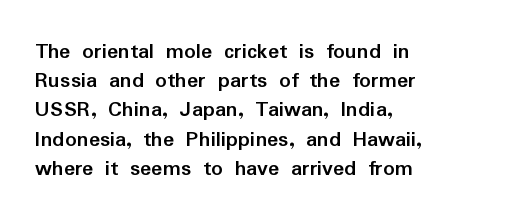
Is the block centered? No — it sits flush against the left margin. Strong, thick strokes mark this as bold type. Plain, unruled lines of type. Nothing unusual about the tracking: characters are spaced as the font intends. When letters stand straight like this, we call the style roman or upright. One glance says typical: line gaps are just what's usual.
